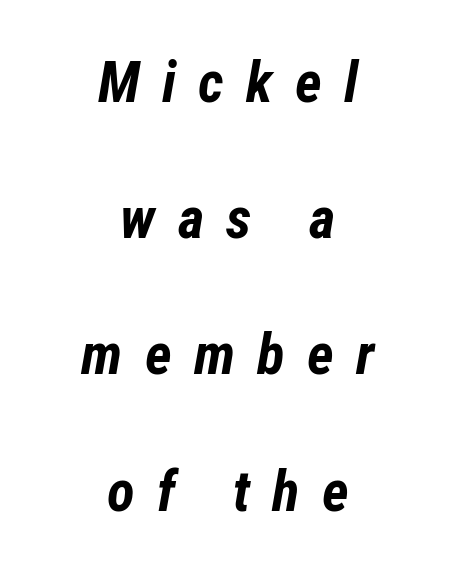
Display-style spreading of the glyphs; the letterfit is very open. Looks like regular typesetting: each glyph gets only the width it needs. The passage shown is not underscored anywhere. Tall strokes in this sample are angled rather than plumb.
